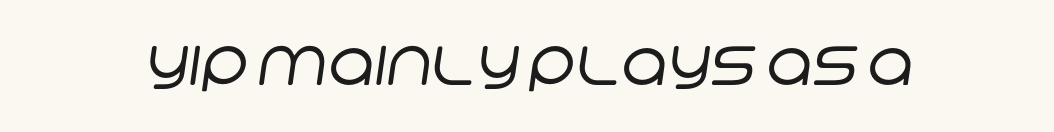
Character widths vary here, with narrow letters taking less room than wide ones. Check where the strokes stop: nothing finishes them off — pure sans. There is no visible air inserted between adjacent glyphs. Descenders hang freely into open space.
